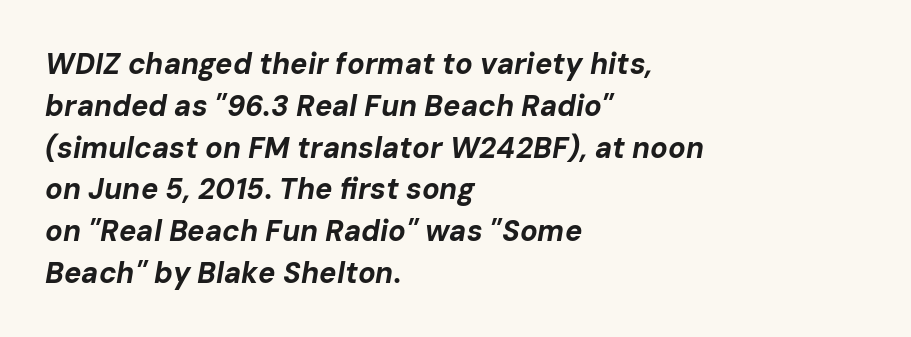
The image shows 29 px bold type, italic (leaning right); set left-aligned, normal line spacing (1.44x), normal letter spacing, not underlined; low stroke contrast and a medium x-height.
